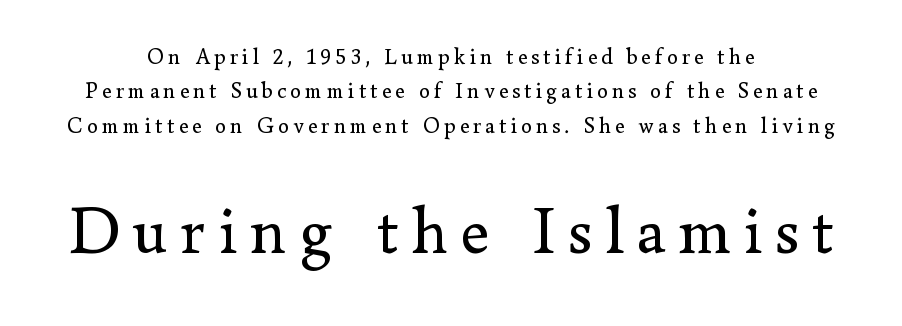
The image shows 67 px regular-weight serif type, upright; set centered, normal line spacing (1.56x), not underlined; the second (bottom) block is 3.05x larger; low stroke contrast and a small x-height.
